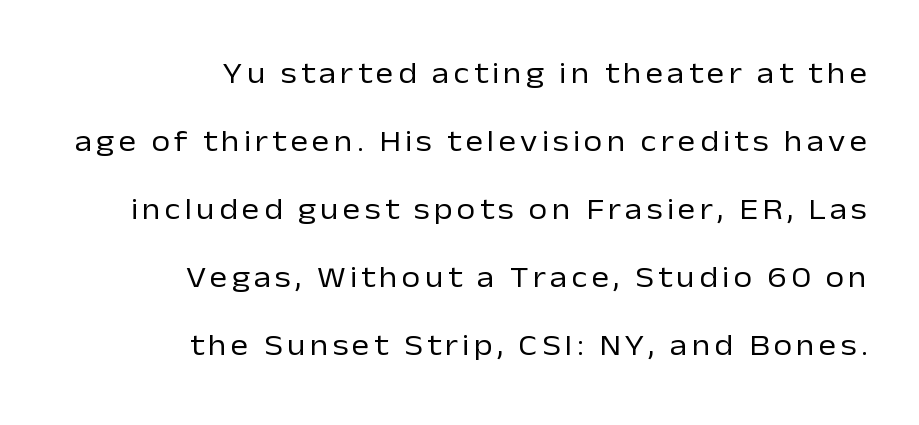
Q: Is the text bold? A: No.
Q: Is the text italic (slanted)? A: No, it is upright.
Q: Is the typeface a serif or a sans-serif typeface? A: Sans-serif.
Q: Is the text underlined? A: No.
Q: How is the paragraph aligned? A: Right-aligned.
Q: Is the spacing between lines tight, normal or loose? A: Loose.
Q: Width (condensed, normal, or wide)? A: Normal.
Q: Stroke contrast? A: Low.
Q: x-height? A: Medium.
Q: Monospaced? A: No.
